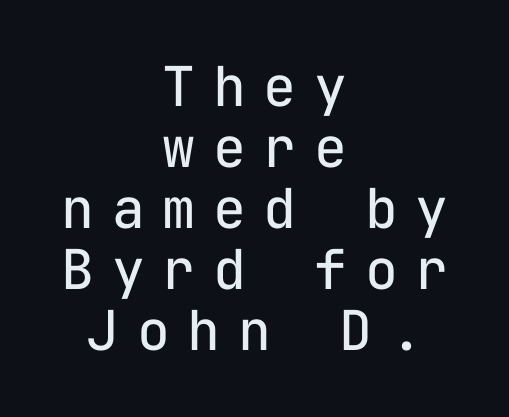
The letterforms stand isolated, each surrounded by extra space. This reads as an unemphasized weight, regular at the heaviest. Spacing verdict: monospaced, one width for all characters. This sample is center-justified, so both line endings float freely.
